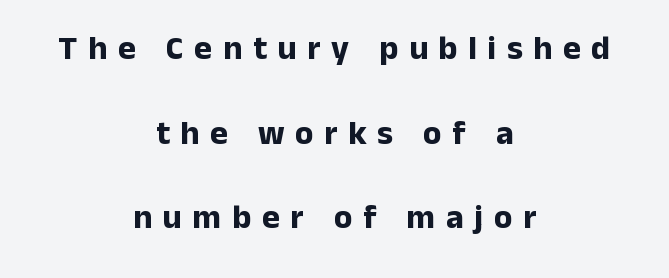
Q: Is the text bold? A: Yes.
Q: Is the text italic (slanted)? A: No, it is upright.
Q: Is the typeface a serif or a sans-serif typeface? A: Sans-serif.
Q: Is the text underlined? A: No.
Q: How is the paragraph aligned? A: Centered.
Q: Is the spacing between letters normal or unusually wide? A: Unusually wide.
Q: Is the spacing between lines tight, normal or loose? A: Loose.
Q: Width (condensed, normal, or wide)? A: Normal.
Q: Stroke contrast? A: Low.
Q: x-height? A: Medium.
Q: Monospaced? A: No.
